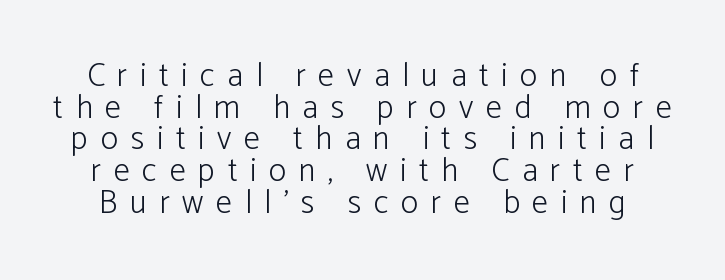
Nothing sits at the stroke ends, so this counts as sans-serif. A clean baseline with only descenders dipping below it. The characters are drawn with everyday or finer stroke widths. A typesetter would mark this as roman, not italic. Tracking value appears strongly positive — letters spread wide. Quick note: interline space is minimal.
